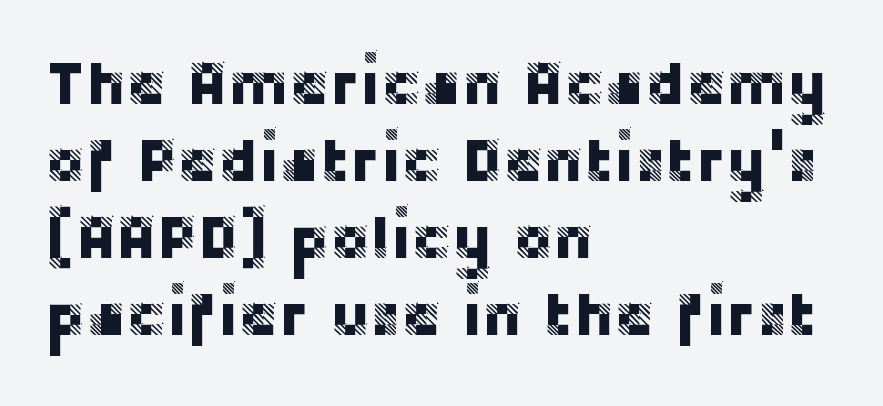
The image shows 61 px sans-serif type, upright; set left-aligned, normal line spacing (1.26x), normal letter spacing, not underlined; low stroke contrast and a large x-height.
